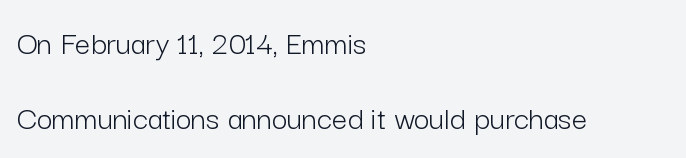
{"serif": "no", "italic": "no", "bold": "no", "weight": "light", "width": "normal", "stroke_contrast": "low", "x_height": "medium", "monospaced": "no", "underline": "no", "align": "left", "line_spacing": "loose", "line_spacing_ratio": 2.22, "letter_spacing": "normal", "letter_spacing_em": 0.0, "glyph_px": 34}
